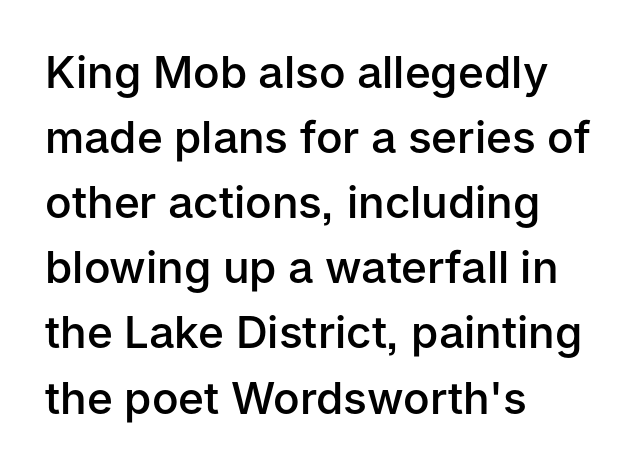
{"serif": "no", "italic": "no", "bold": "semi", "weight": "semibold", "width": "normal", "stroke_contrast": "low", "x_height": "medium", "monospaced": "no", "underline": "no", "align": "left", "line_spacing": "normal", "line_spacing_ratio": 1.48, "letter_spacing": "normal", "letter_spacing_em": 0.0, "glyph_px": 44}
